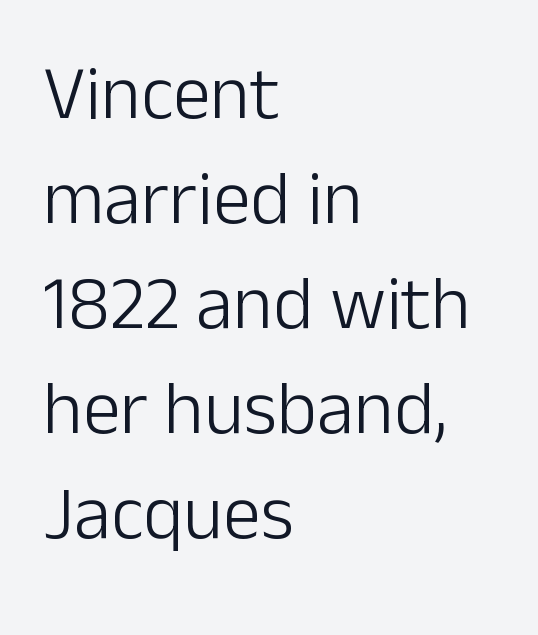
The image shows 76 px light sans-serif type, upright; set left-aligned, normal line spacing (1.38x), normal letter spacing, not underlined; low stroke contrast and a medium x-height.
